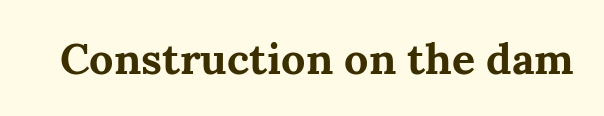
The image shows 43 px bold serif type, upright; set normal letter spacing, not underlined; medium stroke contrast and a medium x-height.
